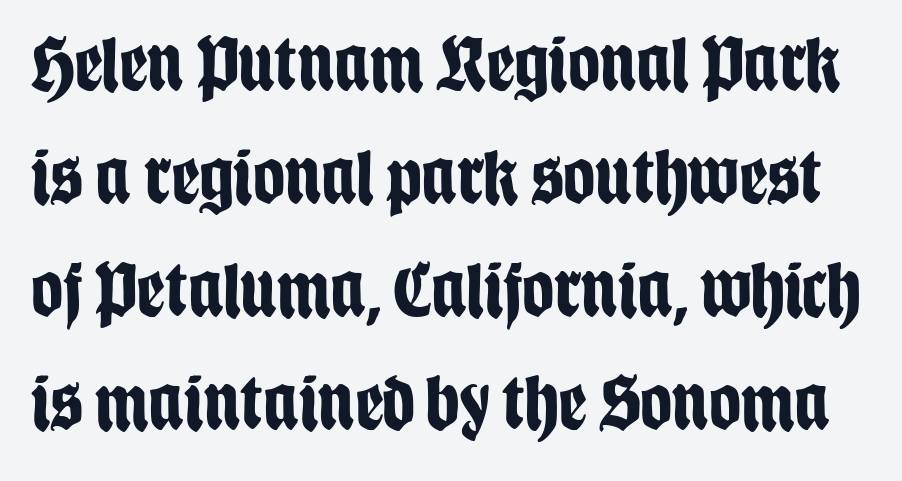
Q: Is the text bold? A: Yes.
Q: Is the text italic (slanted)? A: No, it is upright.
Q: Is the typeface a serif or a sans-serif typeface? A: Sans-serif.
Q: Is the text underlined? A: No.
Q: Is the spacing between letters normal or unusually wide? A: Normal.
Q: Is the spacing between lines tight, normal or loose? A: Normal.
Q: Width (condensed, normal, or wide)? A: Condensed.
Q: Stroke contrast? A: Low.
Q: x-height? A: Large.
Q: Monospaced? A: No.
